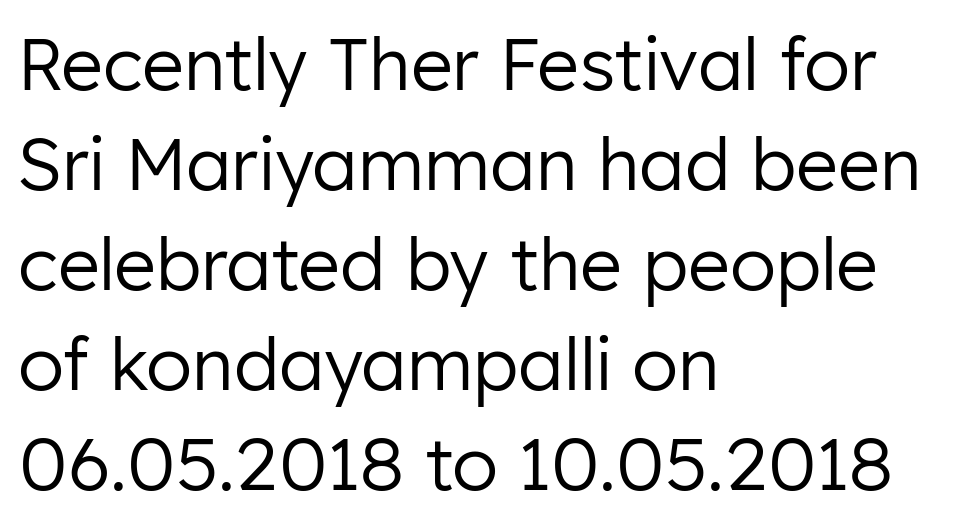
Q: Is the text bold? A: No.
Q: Is the text italic (slanted)? A: No, it is upright.
Q: Is the typeface a serif or a sans-serif typeface? A: Sans-serif.
Q: Is the text underlined? A: No.
Q: How is the paragraph aligned? A: Left-aligned.
Q: Is the spacing between letters normal or unusually wide? A: Normal.
Q: Is the spacing between lines tight, normal or loose? A: Normal.
Q: Width (condensed, normal, or wide)? A: Normal.
Q: Stroke contrast? A: Low.
Q: x-height? A: Medium.
Q: Monospaced? A: No.
